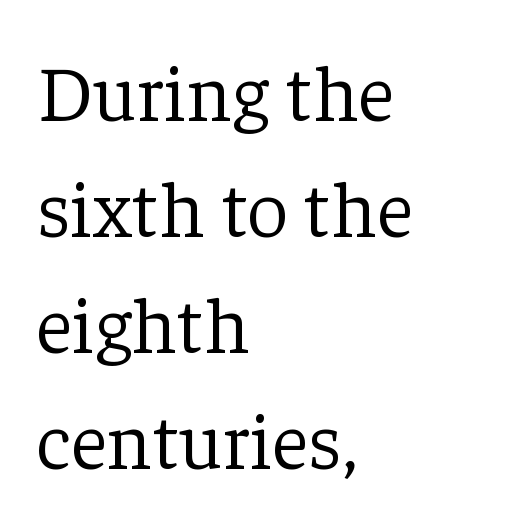
{"serif": "yes", "italic": "no", "bold": "no", "weight": "light", "width": "normal", "stroke_contrast": "low", "x_height": "medium", "monospaced": "no", "underline": "no", "align": "left", "line_spacing": "normal", "line_spacing_ratio": 1.45, "letter_spacing": "normal", "letter_spacing_em": 0.0, "glyph_px": 80}
